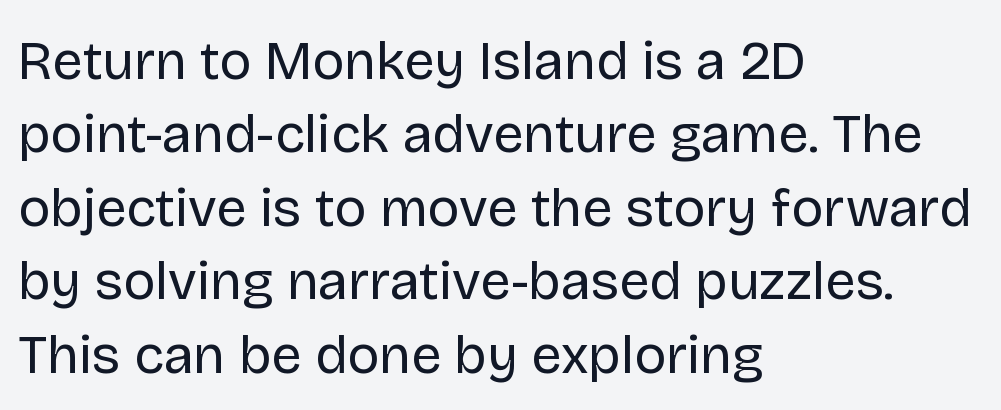
{"serif": "no", "italic": "no", "bold": "no", "weight": "regular", "width": "normal", "stroke_contrast": "low", "x_height": "large", "monospaced": "no", "underline": "no", "align": "left", "line_spacing": "normal", "line_spacing_ratio": 1.36, "letter_spacing": "normal", "letter_spacing_em": 0.0, "glyph_px": 54}
